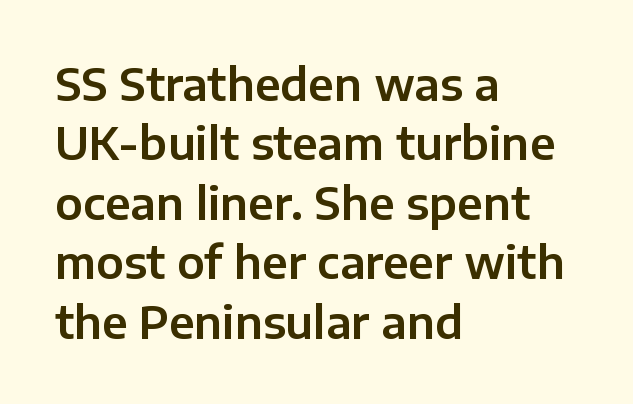
{"serif": "no", "italic": "no", "width": "normal", "stroke_contrast": "low", "x_height": "medium", "monospaced": "no", "underline": "no", "align": "left", "line_spacing": "normal", "line_spacing_ratio": 1.35, "letter_spacing": "normal", "letter_spacing_em": 0.0, "glyph_px": 44}
